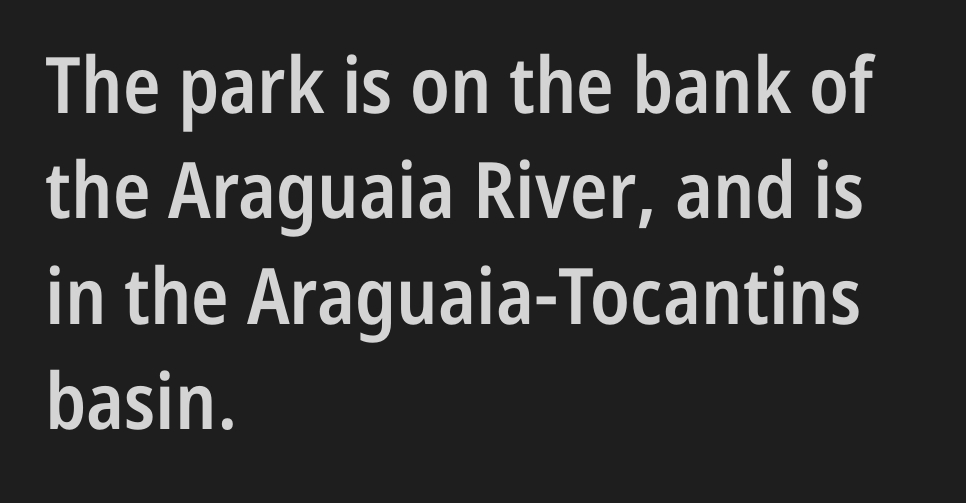
The image shows 78 px semibold, condensed sans-serif type, upright; set left-aligned, normal line spacing (1.35x), normal letter spacing, not underlined; low stroke contrast and a medium x-height.
